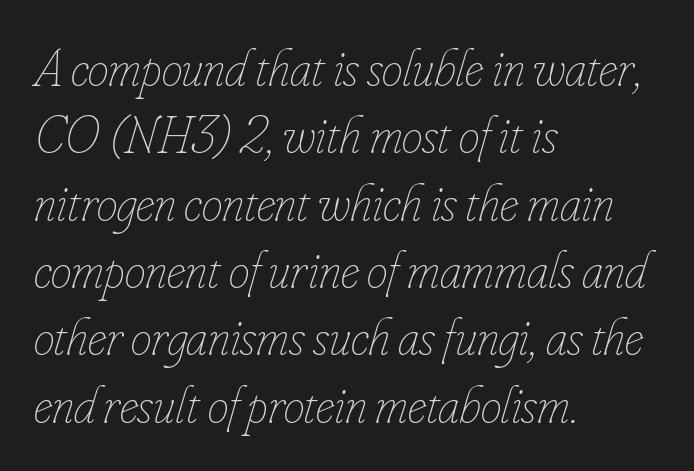
{"italic": "yes", "lean": "right", "slant_degrees": 16, "bold": "no", "weight": "thin", "width": "condensed", "stroke_contrast": "low", "x_height": "small", "monospaced": "no", "underline": "no", "align": "left", "line_spacing": "normal", "line_spacing_ratio": 1.27, "letter_spacing": "normal", "letter_spacing_em": 0.0, "glyph_px": 53}
